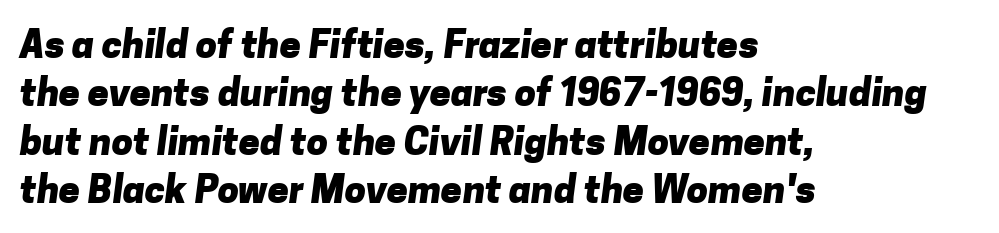
The image shows 38 px heavy sans-serif type; set left-aligned, normal line spacing (1.27x), normal letter spacing, not underlined; low stroke contrast and a medium x-height.
